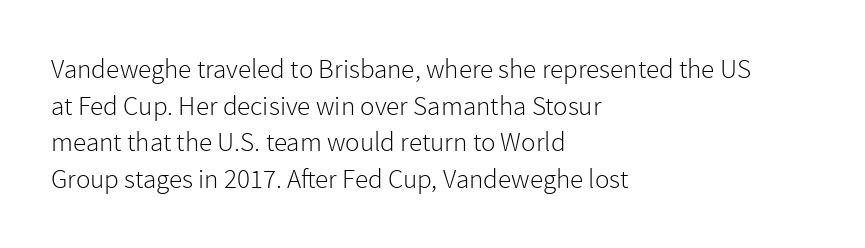
The image shows 27 px text type, upright; set left-aligned, normal line spacing (1.36x), normal letter spacing, not underlined.
